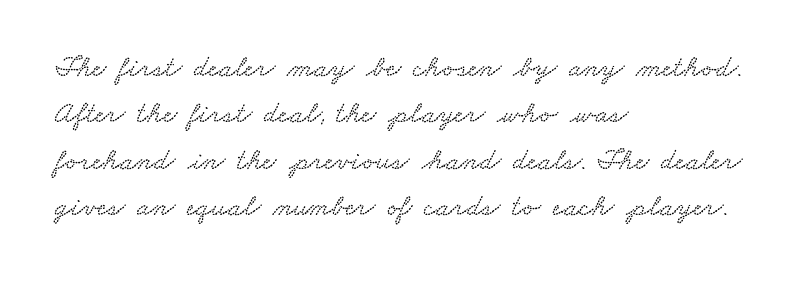
{"width": "wide", "stroke_contrast": "low", "x_height": "small", "monospaced": "no", "underline": "no", "align": "left", "line_spacing": "normal", "line_spacing_ratio": 1.55, "letter_spacing": "normal", "letter_spacing_em": 0.0, "glyph_px": 30}
